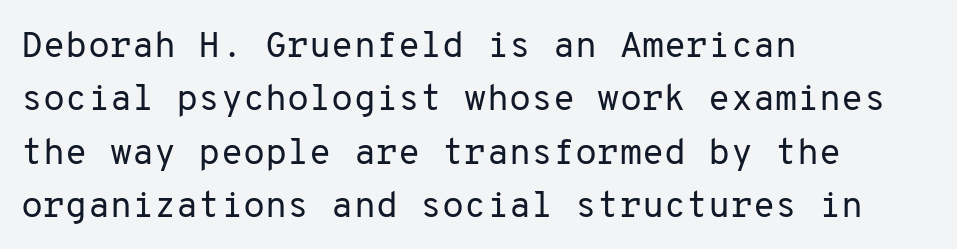
{"serif": "no", "italic": "no", "bold": "no", "weight": "regular", "width": "normal", "stroke_contrast": "low", "x_height": "medium", "monospaced": "yes", "underline": "no", "align": "left", "line_spacing": "normal", "line_spacing_ratio": 1.48, "letter_spacing": "normal", "letter_spacing_em": 0.0, "glyph_px": 36}
